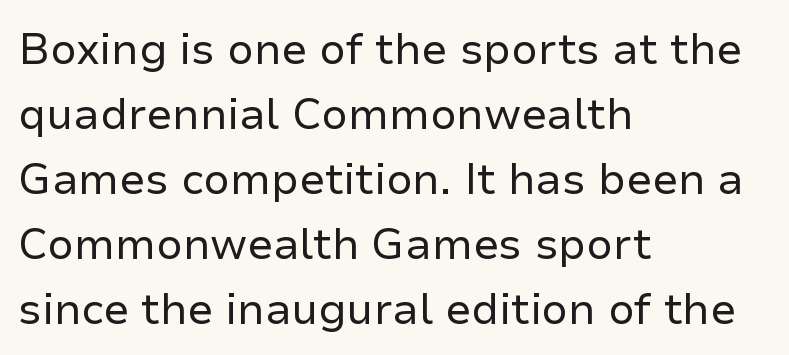
Honestly, there is no underline to notice here at all. The rendering uses a moderate line-height, typical for paragraphs. You can tell from the bare stems that sans-serif type was used. Posture: straight, roman, zero tilt. Stroke mass is kept to a normal reading level or below.
